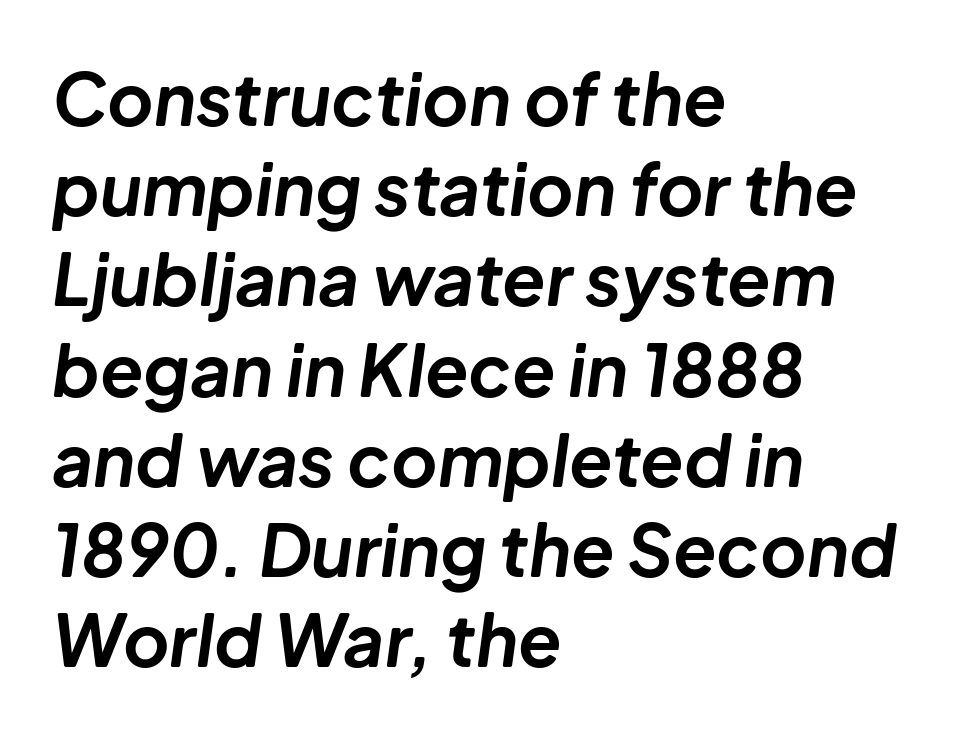
The image shows 71 px bold type, italic (leaning right); set left-aligned, normal line spacing (1.27x), normal letter spacing, not underlined; low stroke contrast and a medium x-height.
